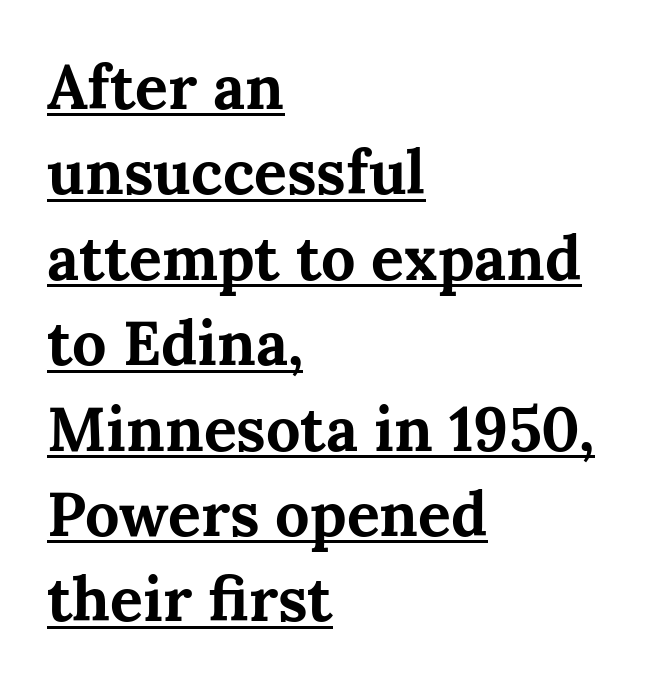
Horizontal alignment here is leftward, the default for most running prose. Has an underline been added? It has. Vertically, the passage feels balanced, rows spaced as you'd expect. Compared with typical body copy, the letter spacing here is the same. The type family on display is of the serif kind. Weight: bold.
